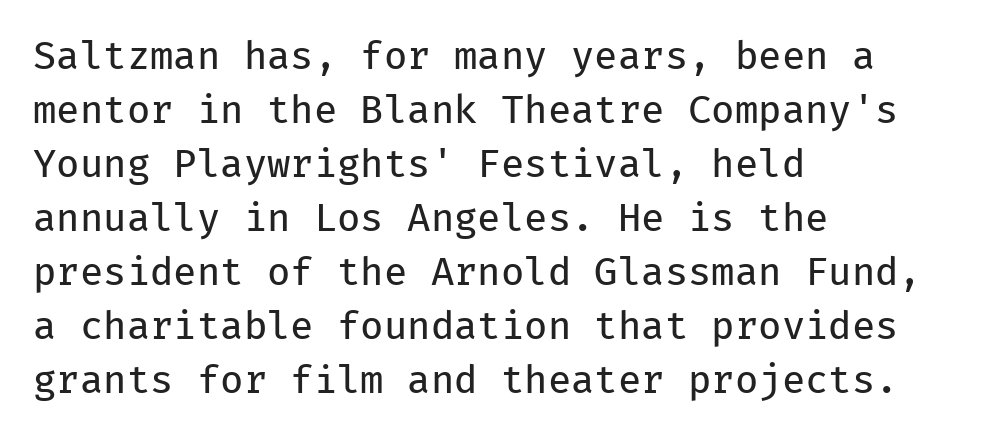
{"serif": "no", "italic": "no", "bold": "no", "weight": "regular", "width": "normal", "stroke_contrast": "low", "x_height": "medium", "monospaced": "yes", "underline": "no", "align": "left", "line_spacing": "normal", "line_spacing_ratio": 1.42, "letter_spacing": "normal", "letter_spacing_em": 0.0, "glyph_px": 38}
